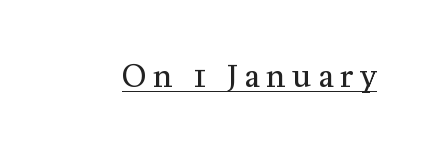
The image shows 30 px regular-weight serif type, upright; set unusually wide letter spacing (+0.23 em), underlined; medium stroke contrast and a medium x-height.
